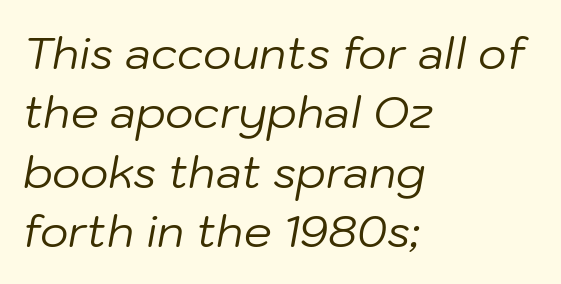
Glyph-to-glyph distance matches everyday printed text. Looks like regular typesetting: each glyph gets only the width it needs. Looking at the ascenders, they clearly lean. These glyphs show unthickened strokes, regular width or finer.
